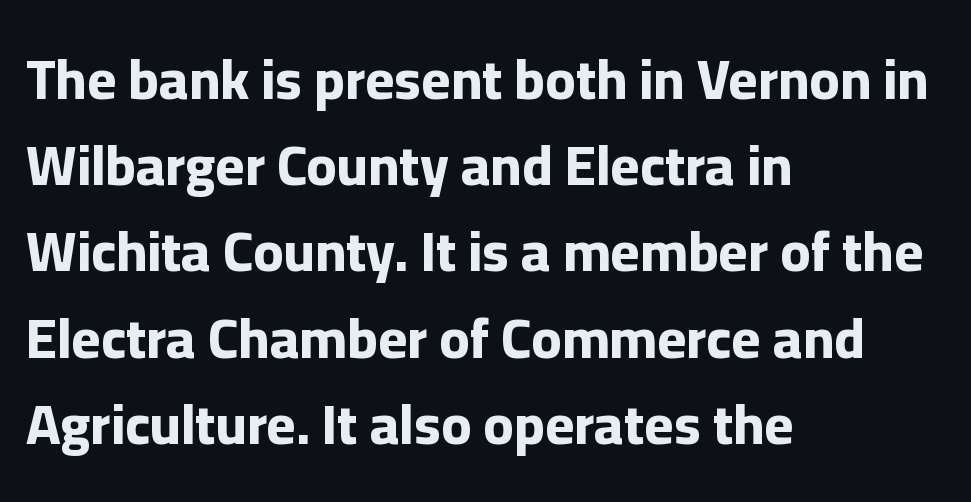
Q: Is the text bold? A: Yes.
Q: Is the text italic (slanted)? A: No, it is upright.
Q: Is the typeface a serif or a sans-serif typeface? A: Sans-serif.
Q: Is the text underlined? A: No.
Q: How is the paragraph aligned? A: Left-aligned.
Q: Is the spacing between letters normal or unusually wide? A: Normal.
Q: Is the spacing between lines tight, normal or loose? A: Normal.
Q: Width (condensed, normal, or wide)? A: Normal.
Q: Stroke contrast? A: Low.
Q: x-height? A: Medium.
Q: Monospaced? A: No.
